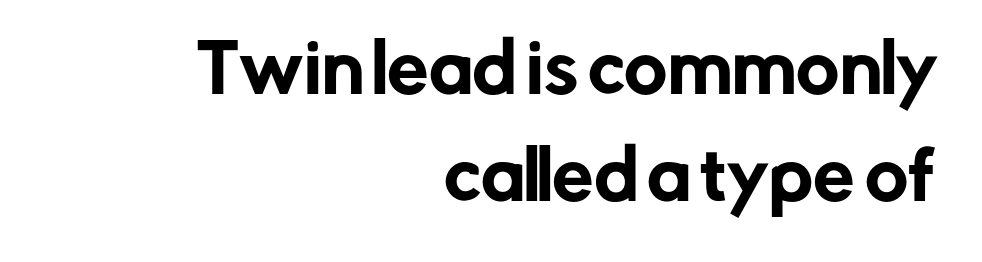
{"serif": "no", "italic": "no", "width": "normal", "stroke_contrast": "low", "x_height": "medium", "monospaced": "no", "underline": "no", "align": "right", "line_spacing": "normal", "line_spacing_ratio": 1.62, "letter_spacing": "normal", "letter_spacing_em": 0.0, "glyph_px": 66}
